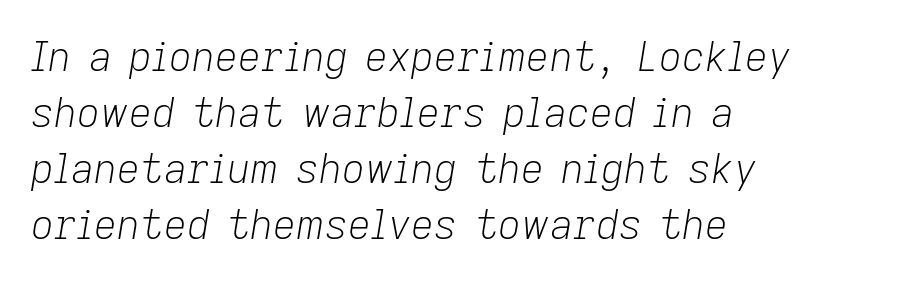
Q: Is the text bold? A: No.
Q: Is the text italic (slanted)? A: Yes, it leans right by about 9 degrees.
Q: Is the text underlined? A: No.
Q: How is the paragraph aligned? A: Left-aligned.
Q: Is the spacing between letters normal or unusually wide? A: Normal.
Q: Is the spacing between lines tight, normal or loose? A: Normal.
Q: Width (condensed, normal, or wide)? A: Normal.
Q: Stroke contrast? A: Low.
Q: x-height? A: Medium.
Q: Monospaced? A: No.
